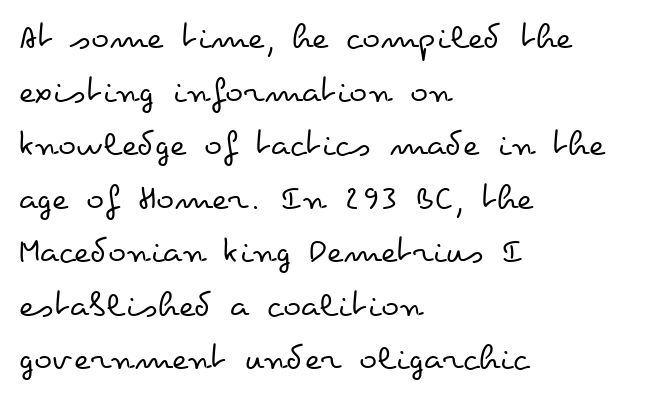
The image shows 38 px regular-weight, wide type, upright; set left-aligned, normal line spacing (1.41x), normal letter spacing, not underlined; low stroke contrast and a small x-height.
